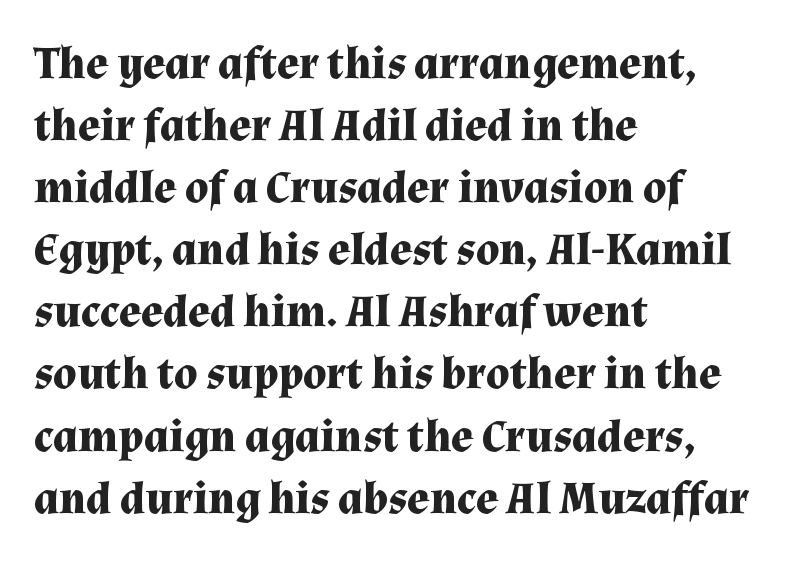
{"serif": "yes", "italic": "no", "bold": "yes", "weight": "bold", "width": "normal", "stroke_contrast": "medium", "x_height": "medium", "monospaced": "no", "underline": "no", "align": "left", "line_spacing": "normal", "line_spacing_ratio": 1.35, "letter_spacing": "normal", "letter_spacing_em": 0.0, "glyph_px": 46}
